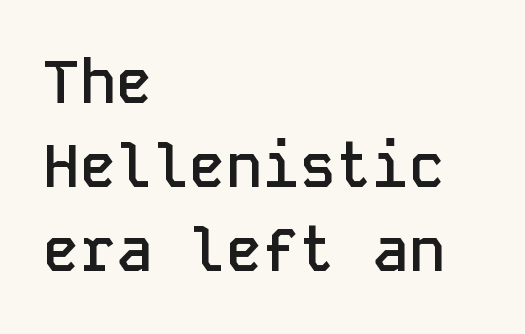
{"serif": "no", "italic": "no", "bold": "semi", "weight": "semibold", "width": "normal", "stroke_contrast": "low", "x_height": "medium", "monospaced": "yes", "underline": "no", "align": "left", "line_spacing": "normal", "line_spacing_ratio": 1.38, "letter_spacing": "normal", "letter_spacing_em": 0.0, "glyph_px": 61}
